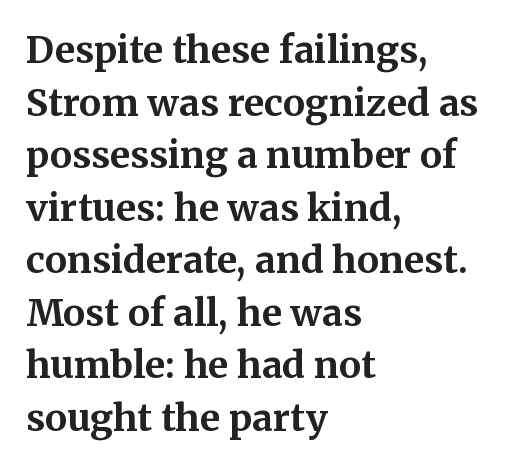
Vertically, the passage feels balanced, rows spaced as you'd expect. The passage shown is typeset with a serif family. Ordinary non-slanted type is in use. Look at the stroke-to-counter ratio: heavy, a bold. Proportional: the letters do not fall into vertical columns.
